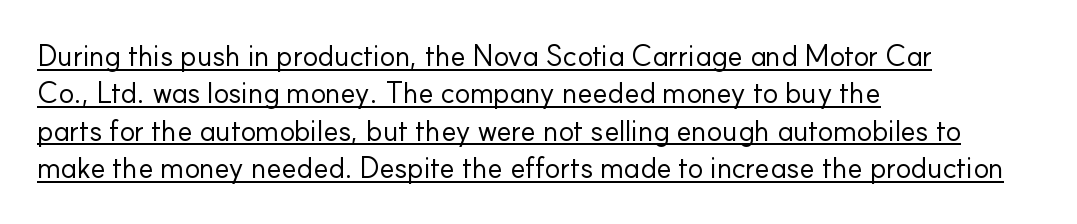
The face looks like a standard text weight, possibly lighter. Is there any slant? The stems are plumb. Alignment: flush left. Each new line begins a customary step beneath the previous one. What kind of face is this? One without serifs — a sans. Quick note: underline on.
